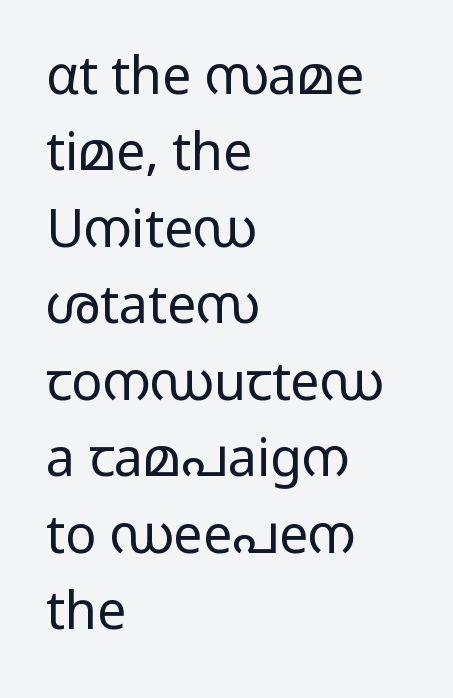
Q: Is the text bold? A: No.
Q: Is the text italic (slanted)? A: No, it is upright.
Q: Is the typeface a serif or a sans-serif typeface? A: Sans-serif.
Q: Is the text underlined? A: No.
Q: How is the paragraph aligned? A: Left-aligned.
Q: Is the spacing between letters normal or unusually wide? A: Normal.
Q: Is the spacing between lines tight, normal or loose? A: Normal.
Q: Width (condensed, normal, or wide)? A: Wide.
Q: Stroke contrast? A: Low.
Q: x-height? A: Medium.
Q: Monospaced? A: No.
